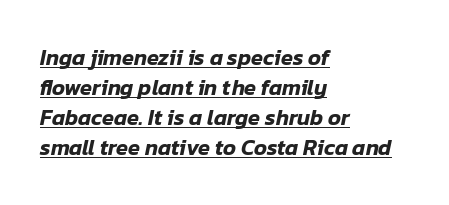
Q: Is the text italic (slanted)? A: Yes, it leans right by about 12 degrees.
Q: Is the text underlined? A: Yes.
Q: How is the paragraph aligned? A: Left-aligned.
Q: Is the spacing between letters normal or unusually wide? A: Normal.
Q: Is the spacing between lines tight, normal or loose? A: Normal.
